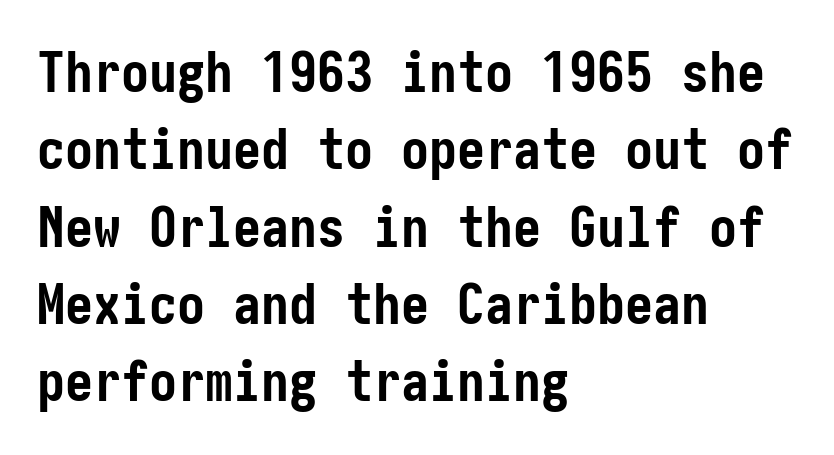
{"serif": "no", "italic": "no", "bold": "yes", "weight": "semibold", "width": "condensed", "stroke_contrast": "low", "x_height": "medium", "underline": "no", "align": "left", "line_spacing": "normal", "line_spacing_ratio": 1.38, "letter_spacing": "normal", "letter_spacing_em": 0.0, "glyph_px": 56}
